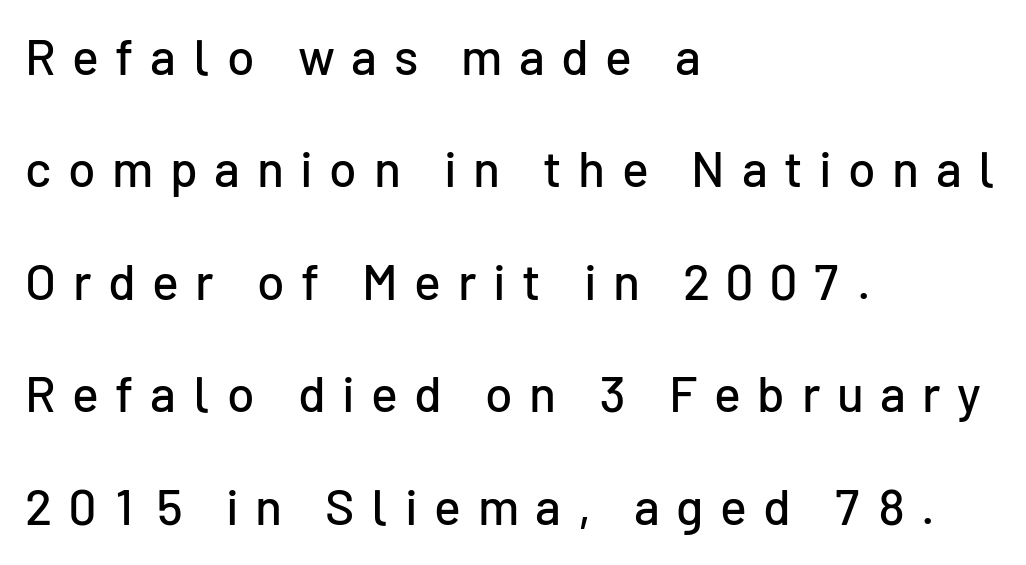
{"serif": "no", "italic": "no", "width": "normal", "stroke_contrast": "low", "x_height": "medium", "monospaced": "no", "underline": "no", "align": "left", "line_spacing": "loose", "line_spacing_ratio": 2.25, "letter_spacing": "wide", "letter_spacing_em": 0.33, "glyph_px": 50}
